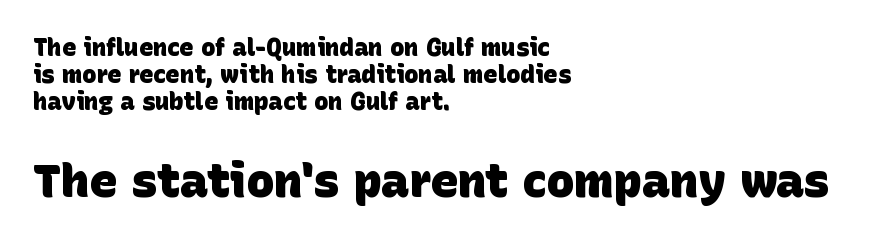
Proportional: the letters do not fall into vertical columns. What's the leading like? Squeezed, with rows nearly overlapping. One-word summary of the alignment: left. Is the lower block the larger one? Yes — the lower block carries the bigger type. Font category for this specimen: sans-serif.
